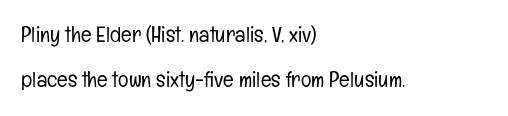
Q: Is the text bold? A: No.
Q: Is the text italic (slanted)? A: No, it is upright.
Q: Is the text underlined? A: No.
Q: How is the paragraph aligned? A: Left-aligned.
Q: Is the spacing between letters normal or unusually wide? A: Normal.
Q: Is the spacing between lines tight, normal or loose? A: Loose.
